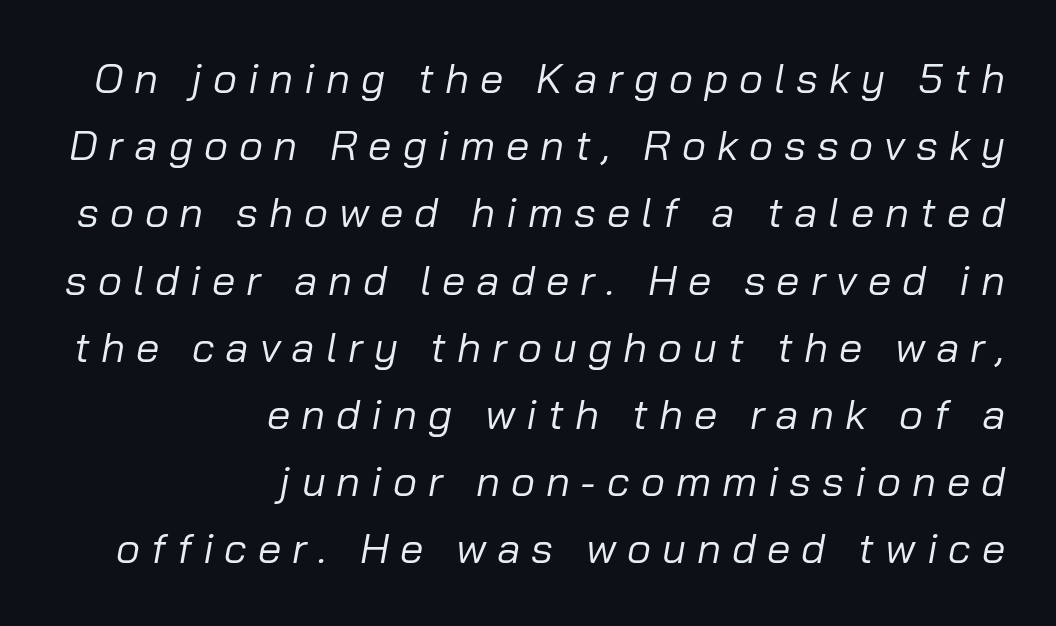
The image shows 42 px regular-weight type, italic (leaning right); set right-aligned, normal line spacing (1.6x), unusually wide letter spacing (+0.26 em), not underlined; low stroke contrast and a medium x-height.
